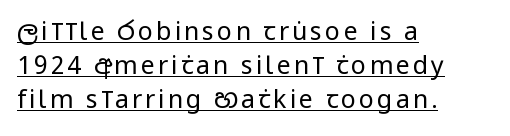
The image shows 25 px text type, upright; set left-aligned, normal line spacing (1.36x), underlined.
